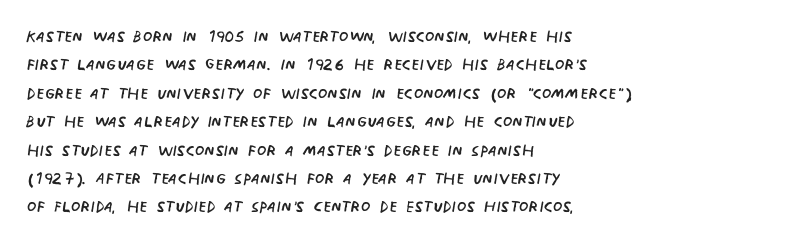
Q: Is the text bold? A: No.
Q: Is the text underlined? A: No.
Q: How is the paragraph aligned? A: Left-aligned.
Q: Is the spacing between letters normal or unusually wide? A: Normal.
Q: Is the spacing between lines tight, normal or loose? A: Normal.
